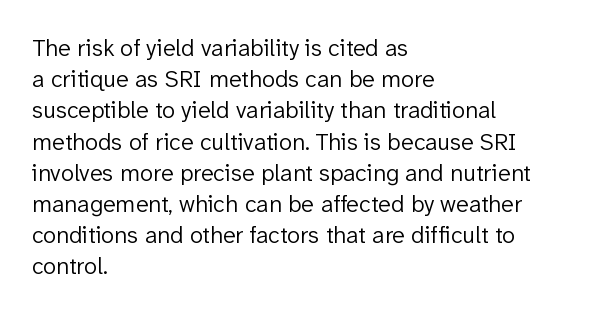
The image shows 24 px text type, upright; set left-aligned, normal line spacing (1.3x), normal letter spacing, not underlined.
